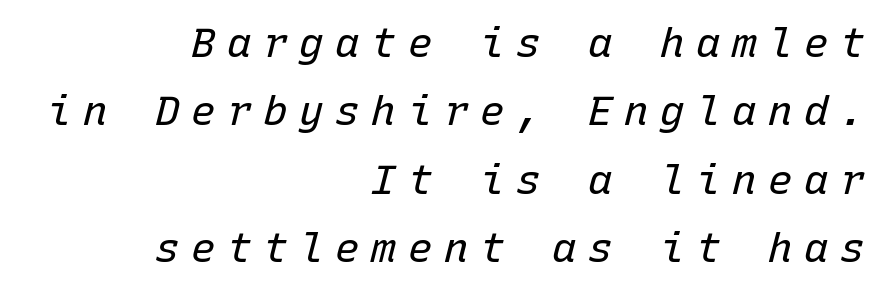
The image shows 41 px regular-weight type, italic (leaning right), monospaced; set right-aligned, normal line spacing (1.67x), unusually wide letter spacing (+0.28 em), not underlined; low stroke contrast and a medium x-height.
